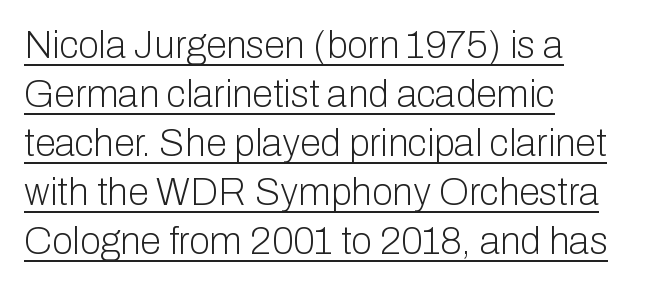
Q: Is the text bold? A: No.
Q: Is the text italic (slanted)? A: No, it is upright.
Q: Is the typeface a serif or a sans-serif typeface? A: Sans-serif.
Q: Is the text underlined? A: Yes.
Q: How is the paragraph aligned? A: Left-aligned.
Q: Is the spacing between letters normal or unusually wide? A: Normal.
Q: Is the spacing between lines tight, normal or loose? A: Normal.
Q: Width (condensed, normal, or wide)? A: Normal.
Q: Stroke contrast? A: Low.
Q: x-height? A: Medium.
Q: Monospaced? A: No.
